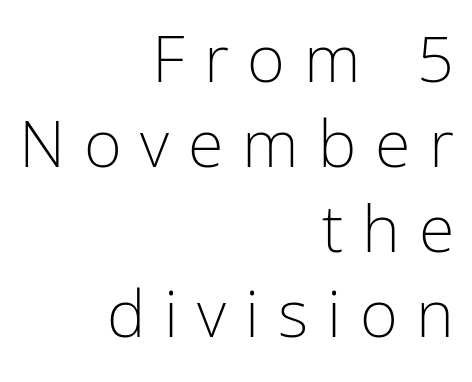
{"serif": "no", "italic": "no", "bold": "no", "weight": "light", "width": "condensed", "stroke_contrast": "low", "x_height": "medium", "monospaced": "no", "underline": "no", "align": "right", "line_spacing": "normal", "line_spacing_ratio": 1.31, "letter_spacing": "wide", "letter_spacing_em": 0.29, "glyph_px": 65}
